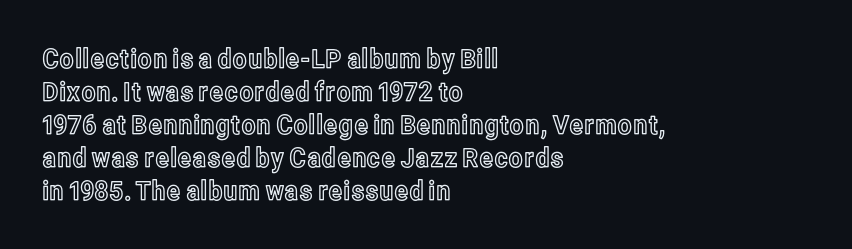
The image shows 27 px text type, upright; set left-aligned, line spacing 1.22x, normal letter spacing, not underlined.
